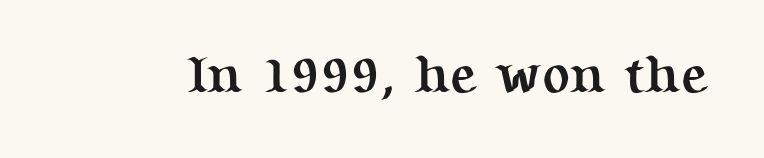
Q: Is the text bold? A: Yes.
Q: Is the text italic (slanted)? A: No, it is upright.
Q: Is the typeface a serif or a sans-serif typeface? A: Serif.
Q: Is the text underlined? A: No.
Q: Is the spacing between letters normal or unusually wide? A: Normal.
Q: Width (condensed, normal, or wide)? A: Normal.
Q: Stroke contrast? A: Medium.
Q: x-height? A: Medium.
Q: Monospaced? A: No.
